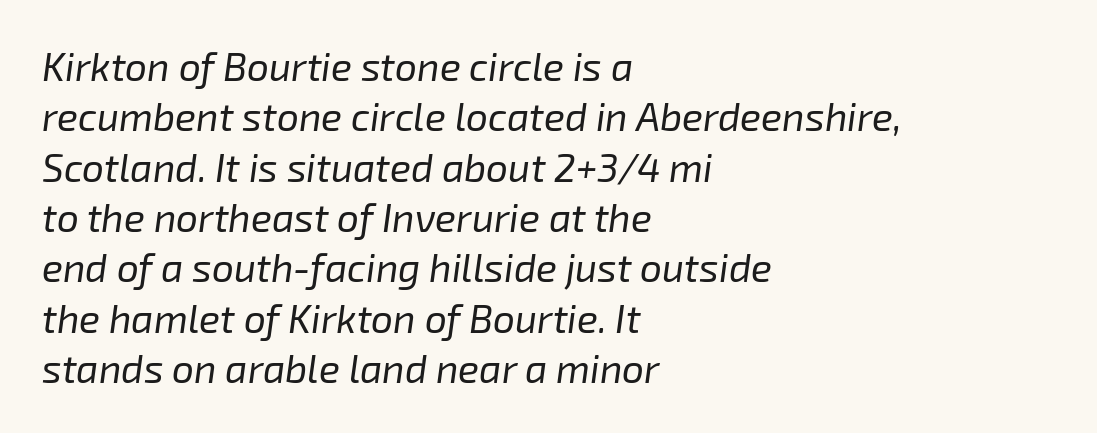
Q: Is the text bold? A: No.
Q: Is the text italic (slanted)? A: Yes, it leans right by about 8 degrees.
Q: Is the text underlined? A: No.
Q: How is the paragraph aligned? A: Left-aligned.
Q: Is the spacing between letters normal or unusually wide? A: Normal.
Q: Is the spacing between lines tight, normal or loose? A: Normal.
Q: Width (condensed, normal, or wide)? A: Normal.
Q: Stroke contrast? A: Low.
Q: x-height? A: Medium.
Q: Monospaced? A: No.
